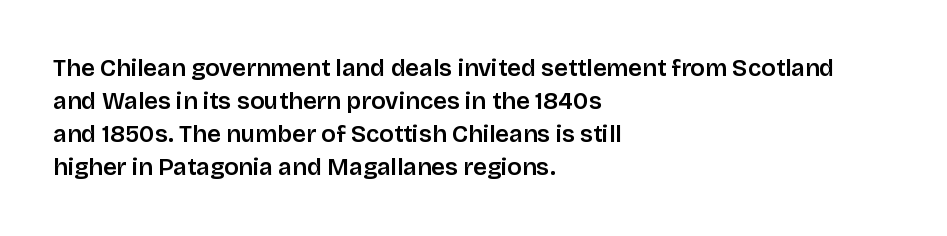
{"italic": "no", "underline": "no", "align": "left", "line_spacing": "normal", "line_spacing_ratio": 1.38, "letter_spacing": "normal", "letter_spacing_em": 0.0, "glyph_px": 24}
